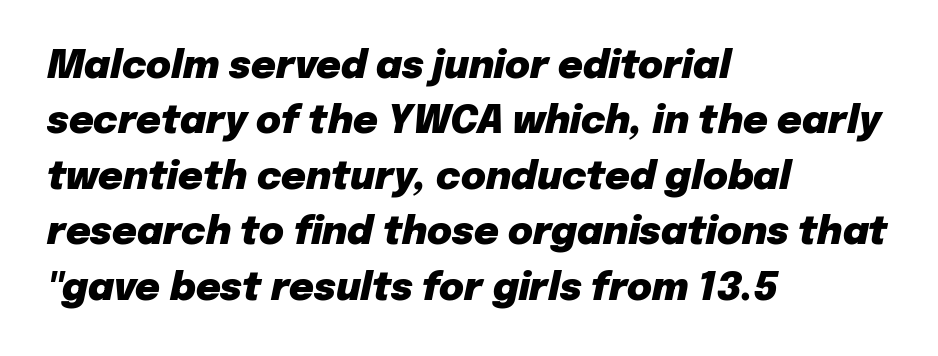
Any mark beneath the type? The region is blank. The rendering uses natural spacing where letterforms have individual widths. The passage shown is emphatically bold. Posture: slanted. Each new line begins a customary step beneath the previous one.
